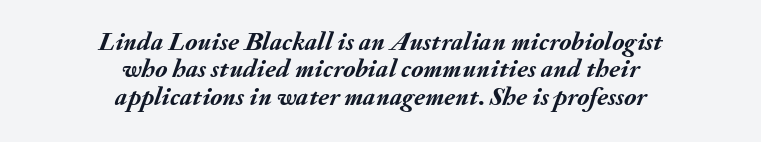
Is the letter spacing exaggerated? No — it looks like the ordinary default. Neither beginnings nor endings align; midpoints do. The vertical gap from one line to the next is small. Typesetter's note: full bold, strokes at maximum text heaviness.
